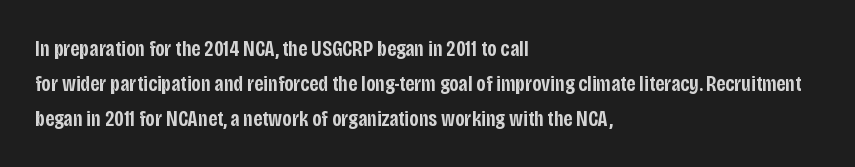
Rows of type keep a routine distance in the vertical direction. Tracking here is standard; glyphs follow each other at the usual distance. Ascenders rise straight up at ninety degrees. A fair bit of extra ink — the face is semibold, not bold.
